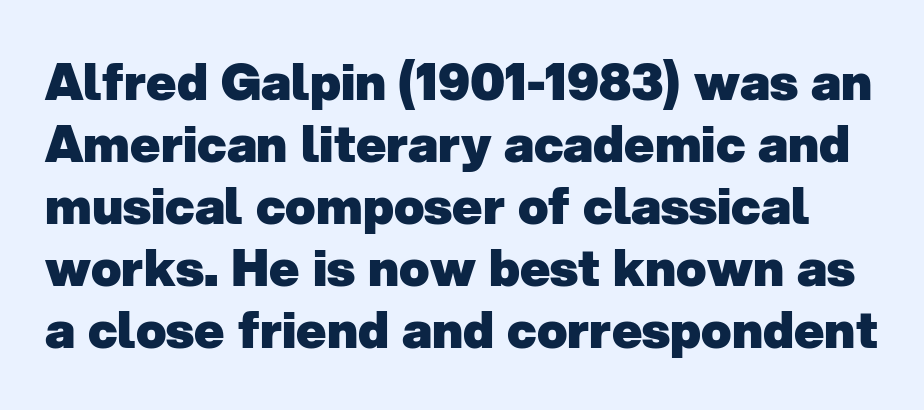
Varying glyph widths throughout — classic text-font behaviour. Grotesque or geometric, the face here clearly has no serifs. I'd describe the lettering as bold — thick and assertive. A clean baseline with only descenders dipping below it. How are the letters spaced? Ordinarily, with no added tracking.
